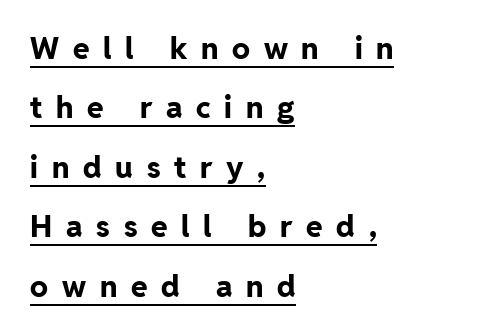
{"serif": "no", "italic": "no", "bold": "yes", "weight": "bold", "width": "normal", "stroke_contrast": "low", "x_height": "medium", "monospaced": "no", "underline": "yes", "align": "left", "line_spacing": "loose", "line_spacing_ratio": 1.98, "letter_spacing": "wide", "letter_spacing_em": 0.46, "glyph_px": 30}
